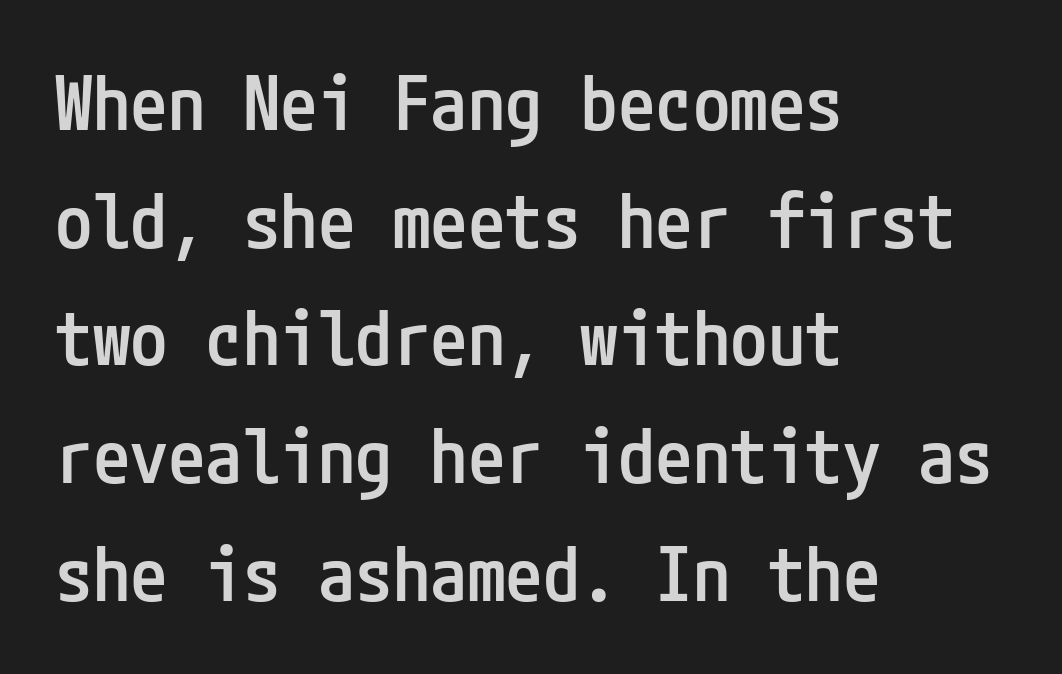
The setting favours the left margin, as ordinary paragraphs usually do. Compared with typical body copy, the letter spacing here is the same. The lettering stays uniformly vertical, giving the passage a roman look. A fair bit of extra ink — the face is semibold, not bold.
